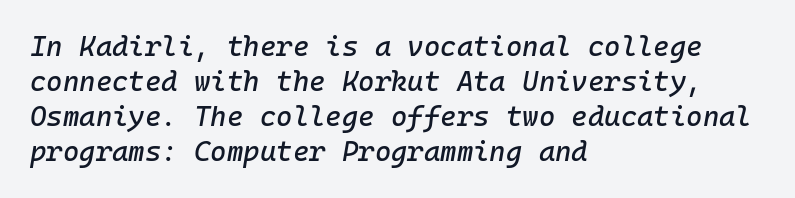
The image shows 28 px text type, italic (leaning right), monospaced; set left-aligned, normal line spacing (1.25x), normal letter spacing, not underlined; low stroke contrast and a medium x-height.
